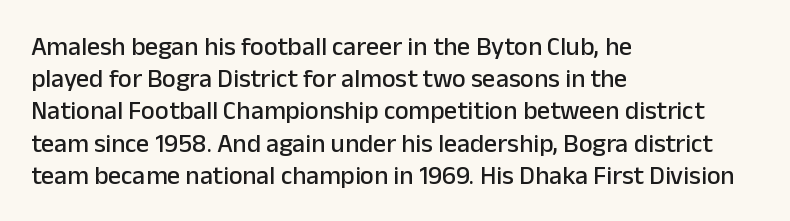
You could call the tracking neutral — neither tight nor loose. Posture: upright roman. Which margin do the lines hug? The left one — the right edge is uneven. Decoration check: the copy has no underline.
